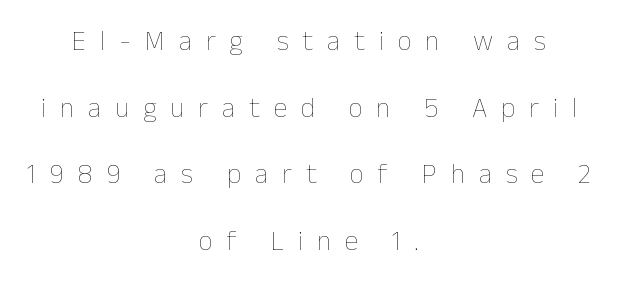
The image shows 28 px thin type, upright; set centered, loose line spacing (2.38x), unusually wide letter spacing (+0.49 em), not underlined; low stroke contrast and a medium x-height.
